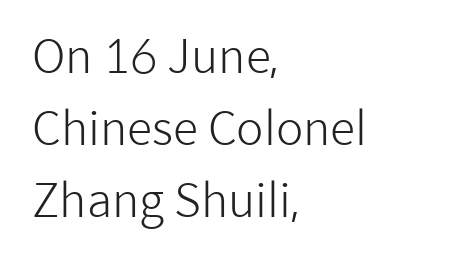
This sample has the flowing, uneven cadence of proportional lettering. Ascenders rise straight up at ninety degrees. The type is set solid horizontally, with unmodified tracking. Classification — sans serif. Does the copy run flush right? No — it runs flush left. Successive baselines arrive at the customary interval.
